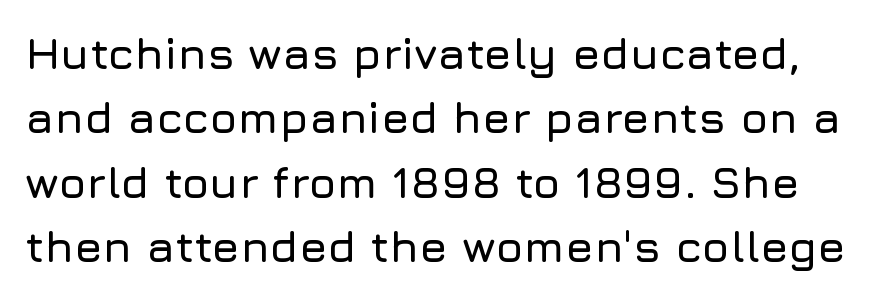
The image shows 45 px sans-serif type, upright; set normal line spacing (1.43x), normal letter spacing, not underlined; low stroke contrast and a medium x-height.
